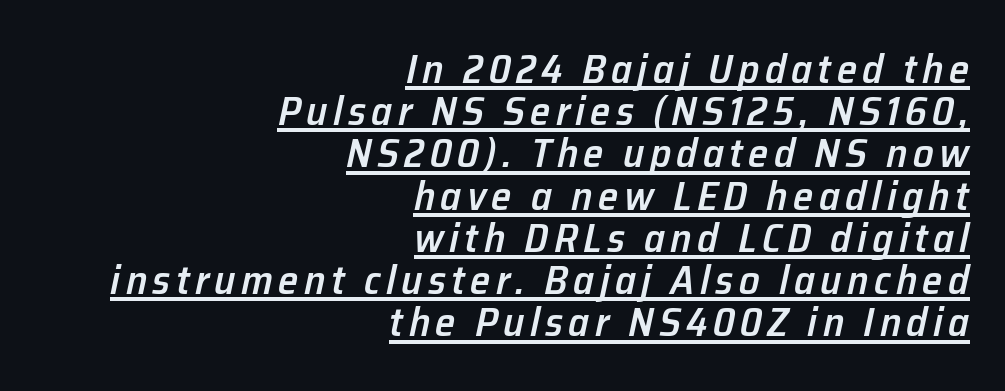
Q: Is the text bold? A: Semi-bold.
Q: Is the text italic (slanted)? A: Yes, it leans right by about 12 degrees.
Q: Is the text underlined? A: Yes.
Q: How is the paragraph aligned? A: Right-aligned.
Q: Is the spacing between lines tight, normal or loose? A: Tight.
Q: Width (condensed, normal, or wide)? A: Normal.
Q: Stroke contrast? A: Low.
Q: x-height? A: Medium.
Q: Monospaced? A: No.
